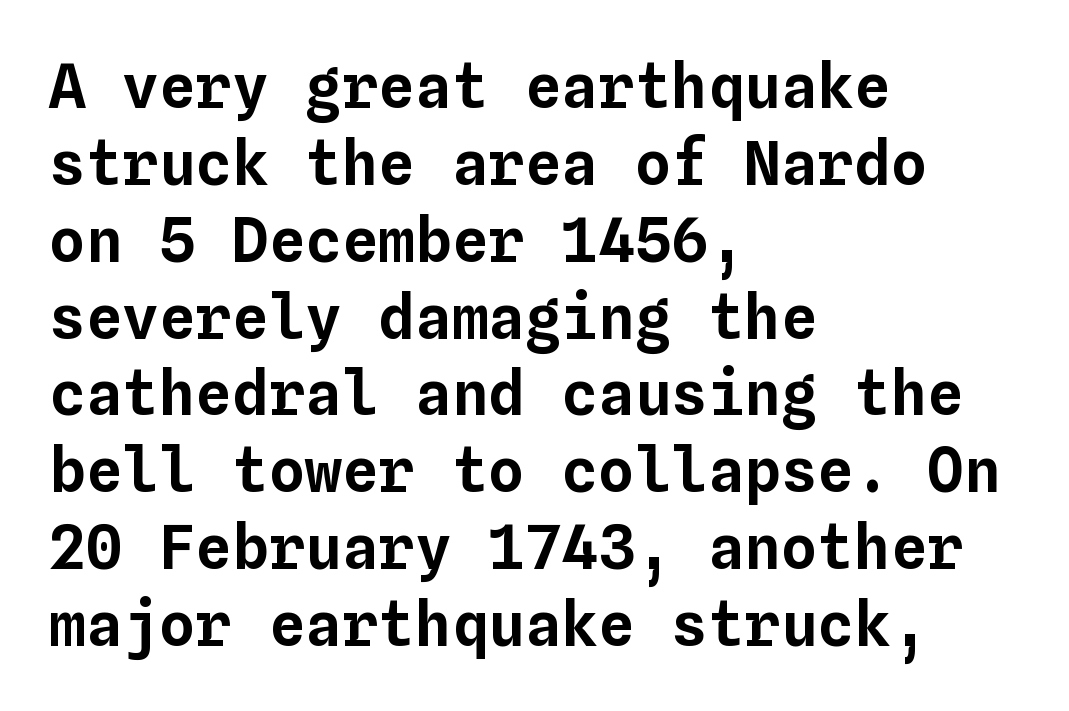
Q: Is the text italic (slanted)? A: No, it is upright.
Q: Is the text underlined? A: No.
Q: How is the paragraph aligned? A: Left-aligned.
Q: Is the spacing between letters normal or unusually wide? A: Normal.
Q: Is the spacing between lines tight, normal or loose? A: Normal.
Q: Width (condensed, normal, or wide)? A: Normal.
Q: Stroke contrast? A: Low.
Q: x-height? A: Medium.
Q: Monospaced? A: Yes.
